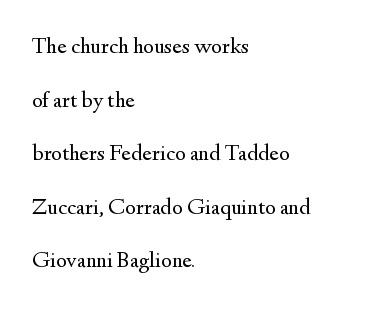
{"italic": "no", "bold": "no", "underline": "no", "align": "left", "line_spacing": "loose", "line_spacing_ratio": 2.33, "letter_spacing": "normal", "letter_spacing_em": 0.0, "glyph_px": 23}
